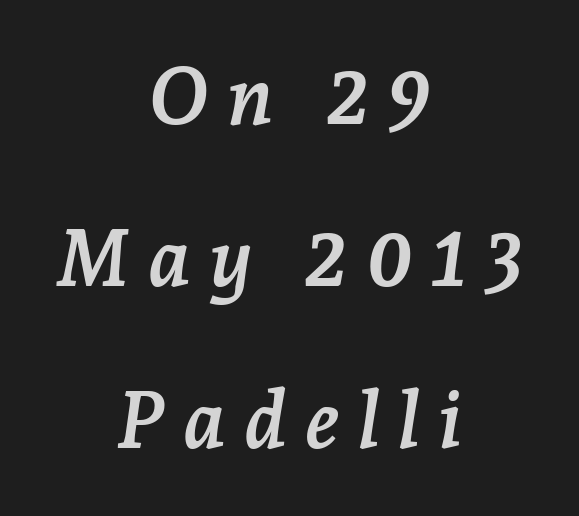
{"serif": "yes", "italic": "yes", "lean": "right", "slant_degrees": 7, "bold": "yes", "weight": "semibold", "width": "normal", "stroke_contrast": "low", "x_height": "medium", "monospaced": "no", "underline": "no", "align": "center", "line_spacing": "loose", "line_spacing_ratio": 2.05, "letter_spacing": "wide", "letter_spacing_em": 0.23, "glyph_px": 79}
